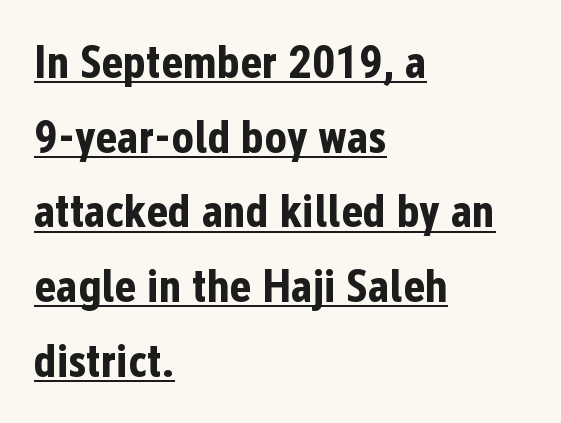
{"serif": "no", "italic": "no", "bold": "yes", "weight": "bold", "width": "condensed", "stroke_contrast": "low", "x_height": "medium", "monospaced": "no", "underline": "yes", "align": "left", "line_spacing": "normal", "line_spacing_ratio": 1.59, "letter_spacing": "normal", "letter_spacing_em": 0.0, "glyph_px": 47}
